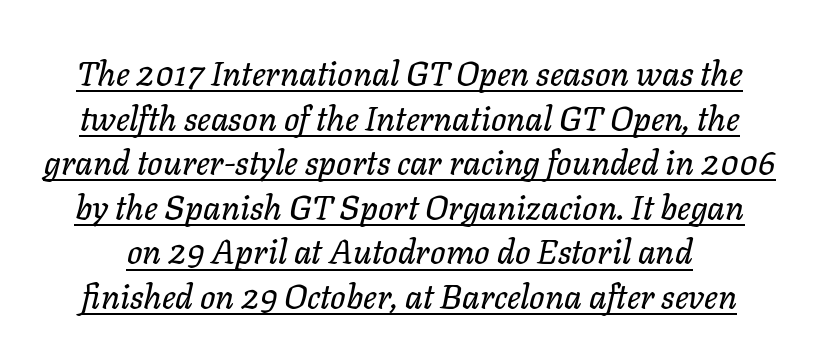
The image shows 34 px text type, italic (leaning right); set normal line spacing (1.31x), normal letter spacing, underlined; low stroke contrast and a medium x-height.
